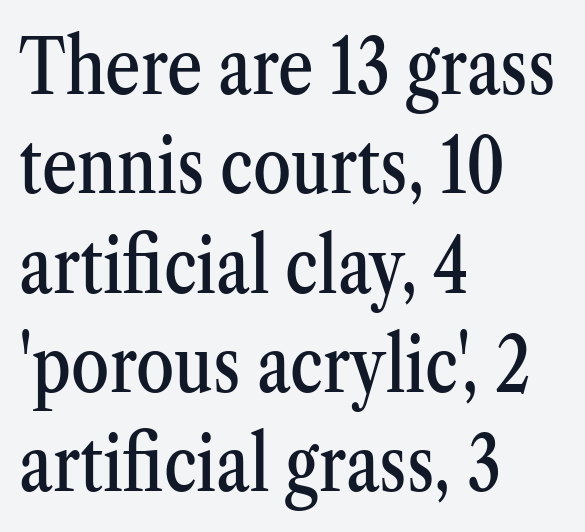
The image shows 77 px condensed serif type, upright; set left-aligned, normal line spacing (1.29x), normal letter spacing, not underlined; medium stroke contrast and a medium x-height.
